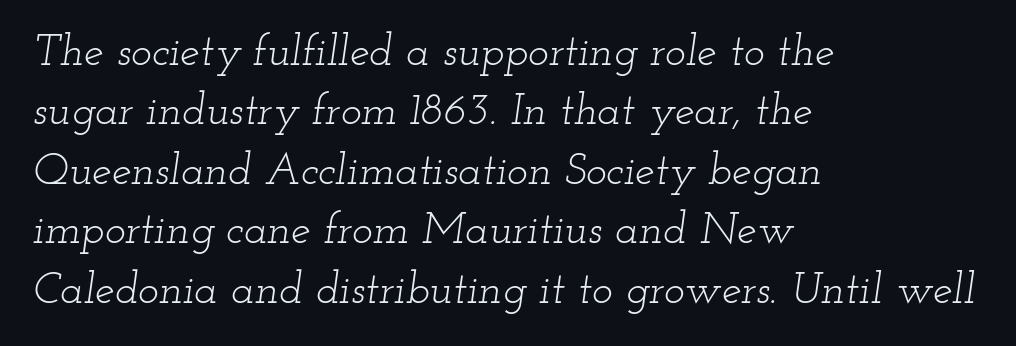
The image shows 44 px light, wide serif type, italic (leaning right); set left-aligned, normal line spacing (1.35x), normal letter spacing, not underlined; low stroke contrast and a small x-height.
